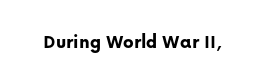
The image shows 20 px bold type, upright; set normal letter spacing, not underlined.
